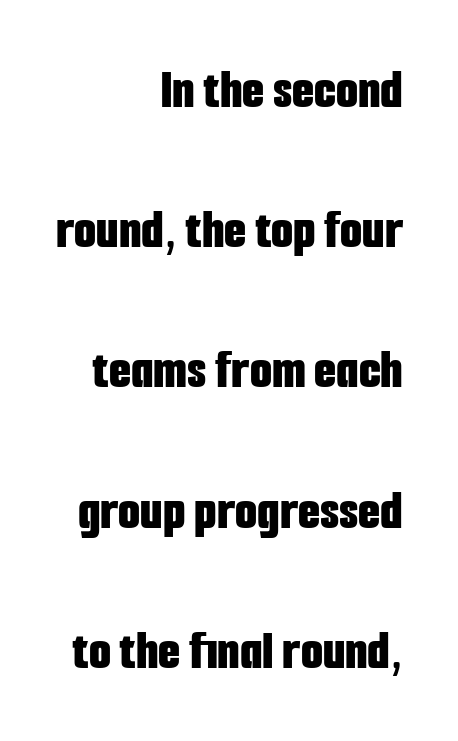
The image shows 57 px bold, condensed sans-serif type, upright; set right-aligned, loose line spacing (2.46x), normal letter spacing, not underlined; low stroke contrast and a medium x-height.
